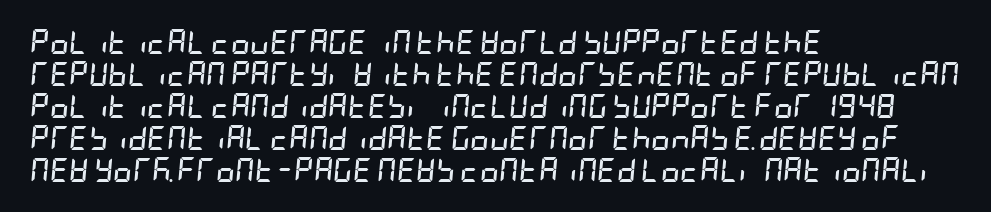
Set as a true bold cut, around the 700 mark. Short note: letters normally spaced. The space directly below the letters is spotless. Teacher's note: observe the even left margin — that is flush-left alignment. This sample uses an oblique cut, with every glyph tilted off the vertical.
